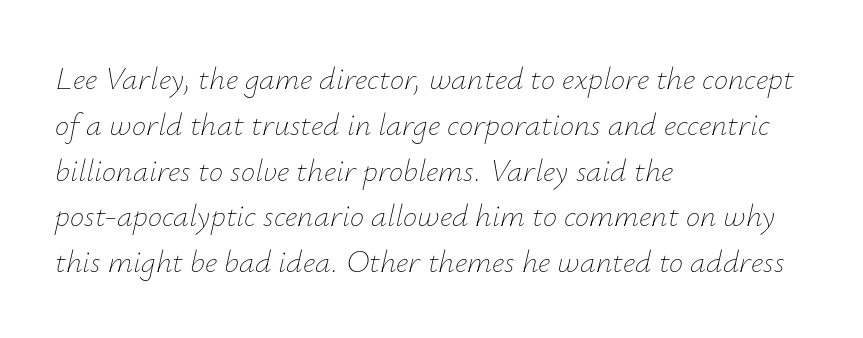
The image shows 32 px thin type, italic (leaning right); set left-aligned, normal line spacing (1.43x), normal letter spacing, not underlined; low stroke contrast and a small x-height.
